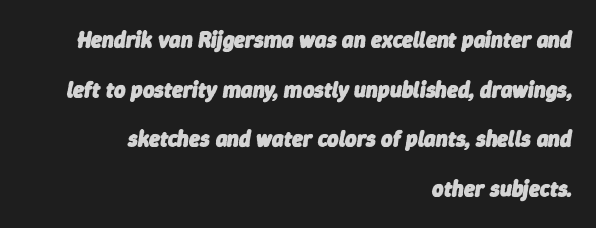
{"italic": "yes", "lean": "right", "slant_degrees": 9, "bold": "yes", "underline": "no", "align": "right", "line_spacing": "loose", "line_spacing_ratio": 2.26, "letter_spacing": "normal", "letter_spacing_em": 0.0, "glyph_px": 22}
